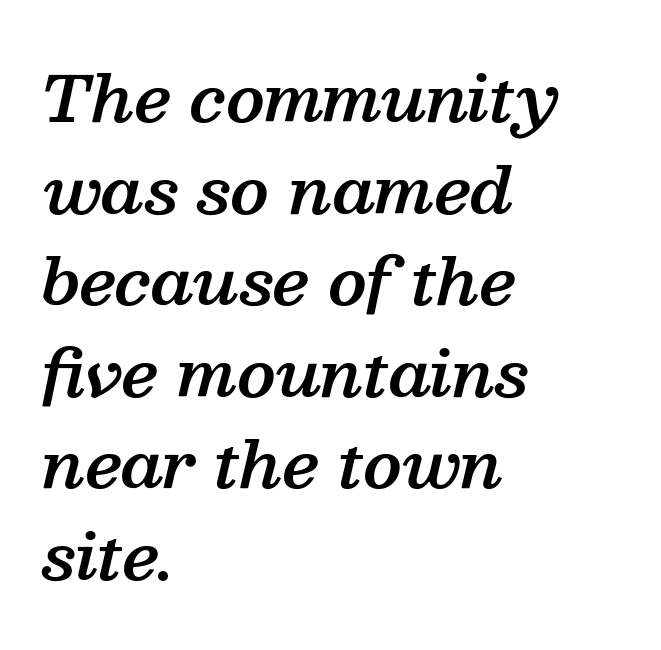
The image shows 64 px semibold serif type, italic (leaning right); set left-aligned, normal line spacing (1.43x), normal letter spacing, not underlined; medium stroke contrast and a medium x-height.
